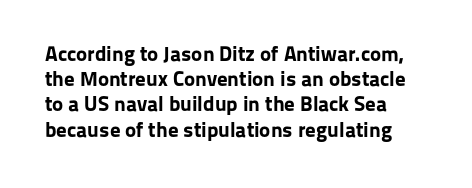
{"italic": "no", "bold": "yes", "underline": "no", "align": "left", "line_spacing_ratio": 1.2, "letter_spacing": "normal", "letter_spacing_em": 0.0, "glyph_px": 21}
